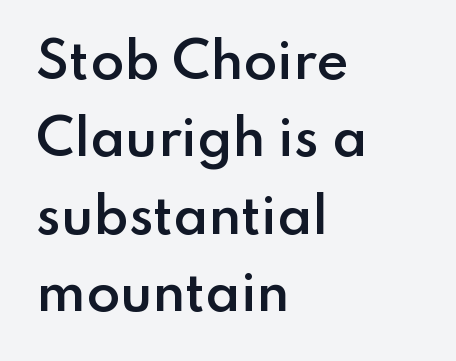
Q: Is the text bold? A: Semi-bold.
Q: Is the text italic (slanted)? A: No, it is upright.
Q: Is the typeface a serif or a sans-serif typeface? A: Sans-serif.
Q: Is the text underlined? A: No.
Q: How is the paragraph aligned? A: Left-aligned.
Q: Is the spacing between letters normal or unusually wide? A: Normal.
Q: Is the spacing between lines tight, normal or loose? A: Normal.
Q: Width (condensed, normal, or wide)? A: Normal.
Q: Stroke contrast? A: Low.
Q: x-height? A: Small.
Q: Monospaced? A: No.
